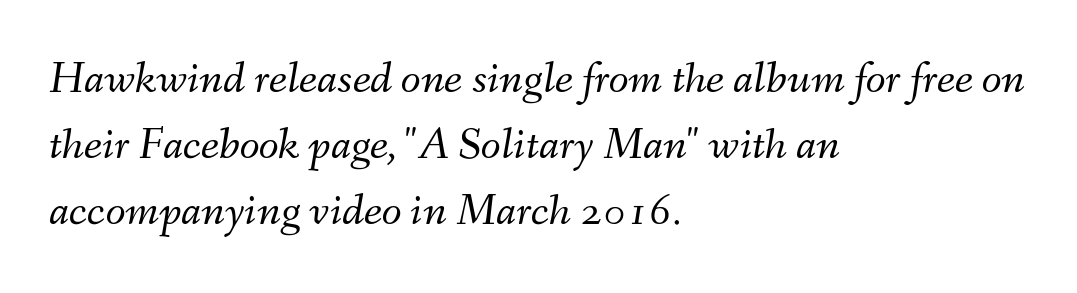
The letters sit at their default tracking, neither squeezed nor spread. Plain, unruled lines of type. Designer's note — italics engaged. Proportional: the letters do not fall into vertical columns.
